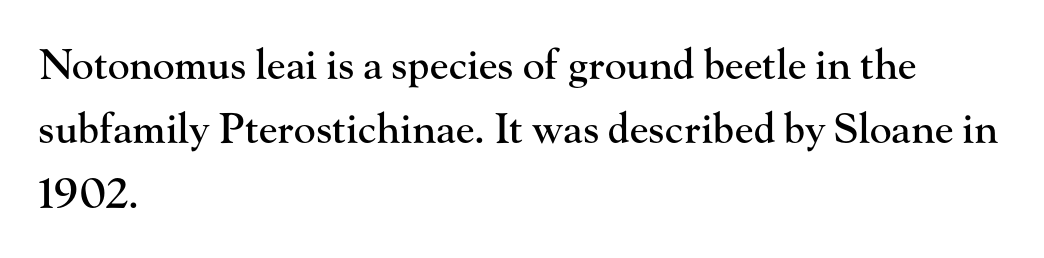
Check where the strokes stop: tiny serifs finish them off. The type is set solid horizontally, with unmodified tracking. Spacing verdict: proportional, widths tailored to each character. The compositor pushed each line to the left boundary. Underline: absent. The rows are spaced the way most documents space them.
